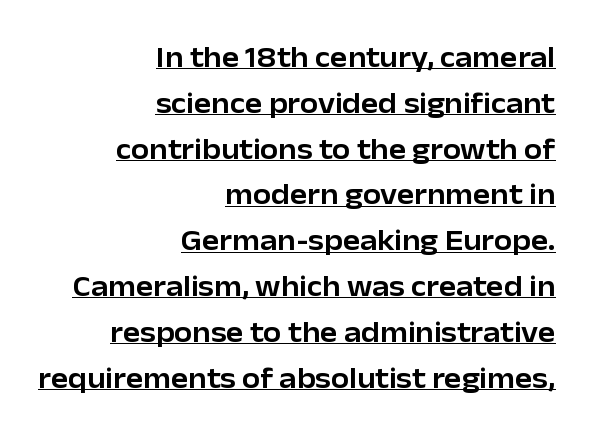
Vertical spacing — default. This sample carries an underscore along the baseline area. In CSS terms this would be text-align: right. Posture: straight, roman, zero tilt. Note the varied advance widths — an 'i' is clearly narrower than an 'm'.
